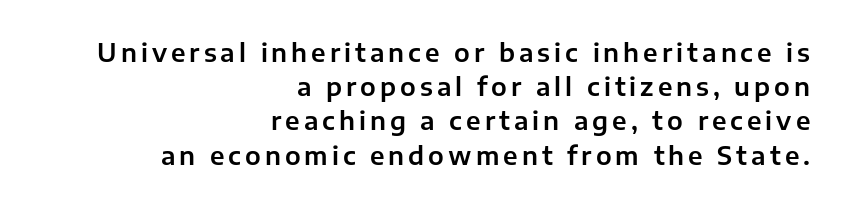
Q: Is the text italic (slanted)? A: No, it is upright.
Q: Is the text underlined? A: No.
Q: How is the paragraph aligned? A: Right-aligned.
Q: Is the spacing between lines tight, normal or loose? A: Normal.
